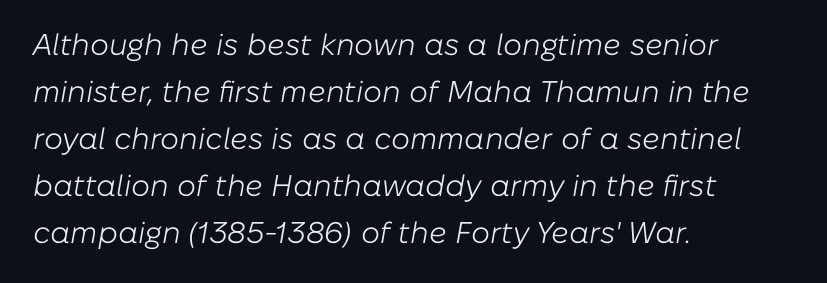
Q: Is the text bold? A: No.
Q: Is the text italic (slanted)? A: Yes, it leans right by about 10 degrees.
Q: Is the text underlined? A: No.
Q: How is the paragraph aligned? A: Left-aligned.
Q: Is the spacing between letters normal or unusually wide? A: Normal.
Q: Is the spacing between lines tight, normal or loose? A: Normal.
Q: Width (condensed, normal, or wide)? A: Normal.
Q: Stroke contrast? A: Low.
Q: x-height? A: Medium.
Q: Monospaced? A: No.
